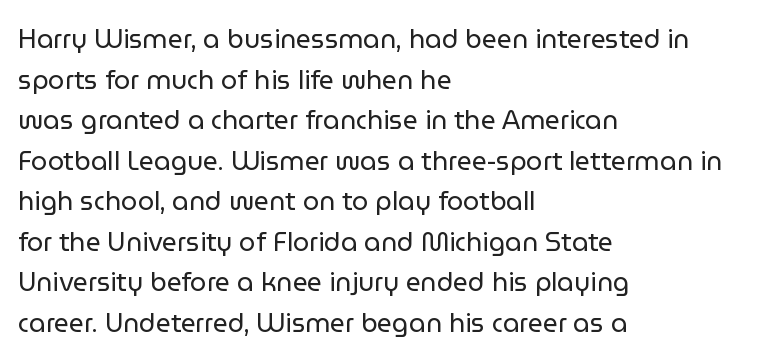
{"italic": "no", "bold": "no", "underline": "no", "align": "left", "line_spacing": "normal", "line_spacing_ratio": 1.56, "letter_spacing": "normal", "letter_spacing_em": 0.0, "glyph_px": 26}
